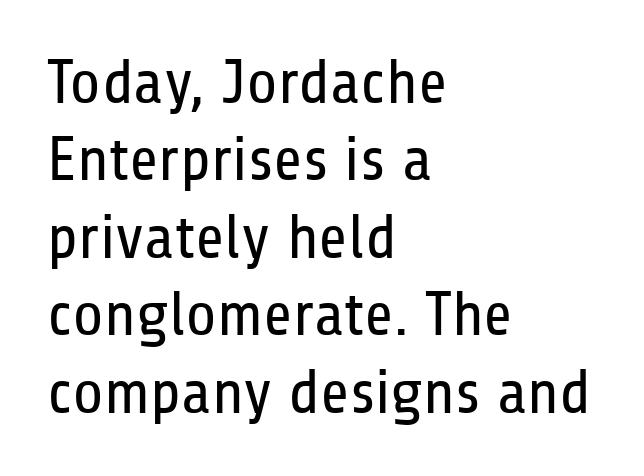
Q: Is the text bold? A: No.
Q: Is the text italic (slanted)? A: No, it is upright.
Q: Is the typeface a serif or a sans-serif typeface? A: Sans-serif.
Q: Is the text underlined? A: No.
Q: How is the paragraph aligned? A: Left-aligned.
Q: Is the spacing between letters normal or unusually wide? A: Normal.
Q: Width (condensed, normal, or wide)? A: Condensed.
Q: Stroke contrast? A: Low.
Q: x-height? A: Medium.
Q: Monospaced? A: No.
